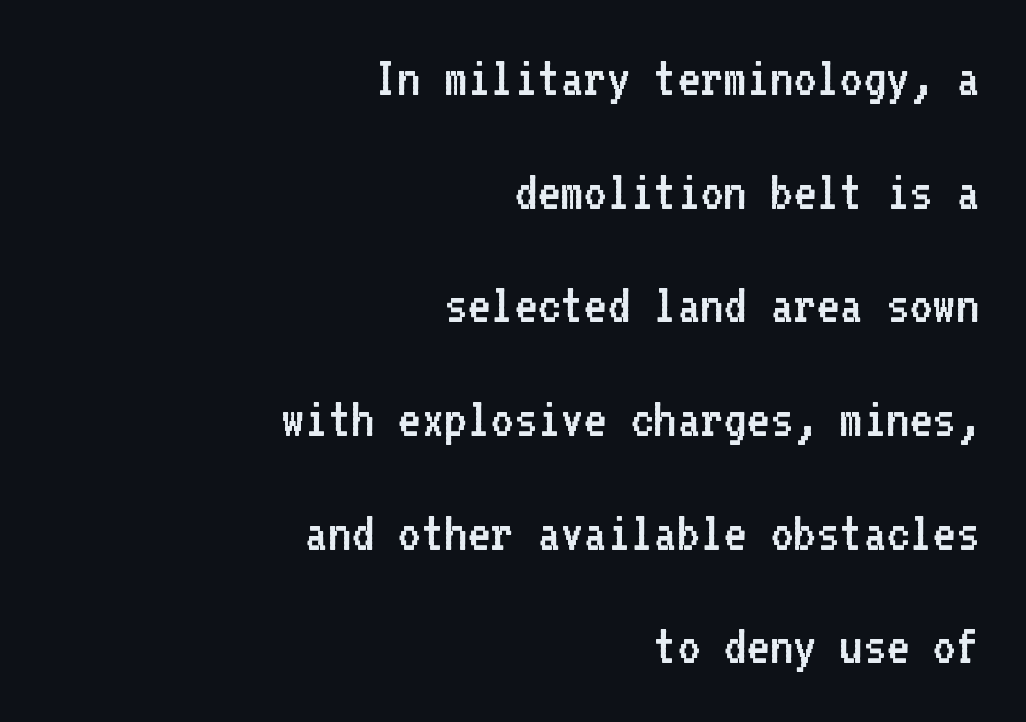
Q: Is the text bold? A: No.
Q: Is the text italic (slanted)? A: No, it is upright.
Q: Is the typeface a serif or a sans-serif typeface? A: Sans-serif.
Q: Is the text underlined? A: No.
Q: How is the paragraph aligned? A: Right-aligned.
Q: Is the spacing between letters normal or unusually wide? A: Normal.
Q: Is the spacing between lines tight, normal or loose? A: Loose.
Q: Width (condensed, normal, or wide)? A: Normal.
Q: Stroke contrast? A: Low.
Q: x-height? A: Medium.
Q: Monospaced? A: Yes.
